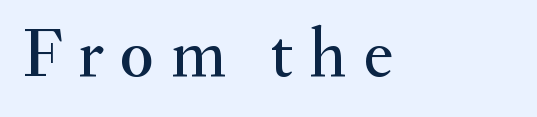
The image shows 70 px serif type, upright; set unusually wide letter spacing (+0.23 em), not underlined; medium stroke contrast and a small x-height.
